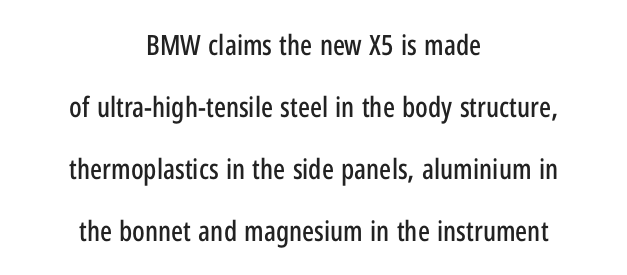
Q: Is the text italic (slanted)? A: No, it is upright.
Q: Is the typeface a serif or a sans-serif typeface? A: Sans-serif.
Q: Is the text underlined? A: No.
Q: How is the paragraph aligned? A: Centered.
Q: Is the spacing between letters normal or unusually wide? A: Normal.
Q: Is the spacing between lines tight, normal or loose? A: Loose.
Q: Width (condensed, normal, or wide)? A: Condensed.
Q: Stroke contrast? A: Low.
Q: x-height? A: Medium.
Q: Monospaced? A: No.
